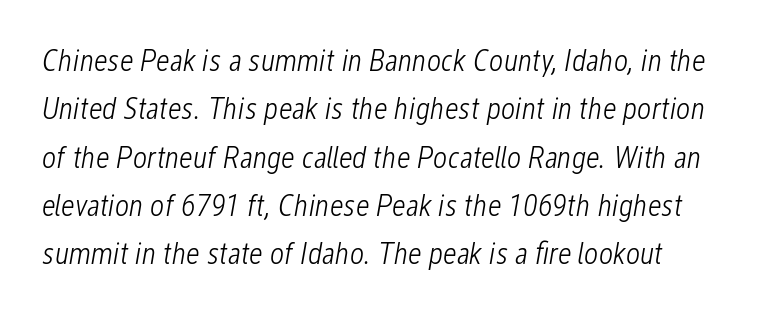
The image shows 31 px light, condensed type, italic (leaning right); set normal line spacing (1.56x), normal letter spacing, not underlined; low stroke contrast and a medium x-height.
